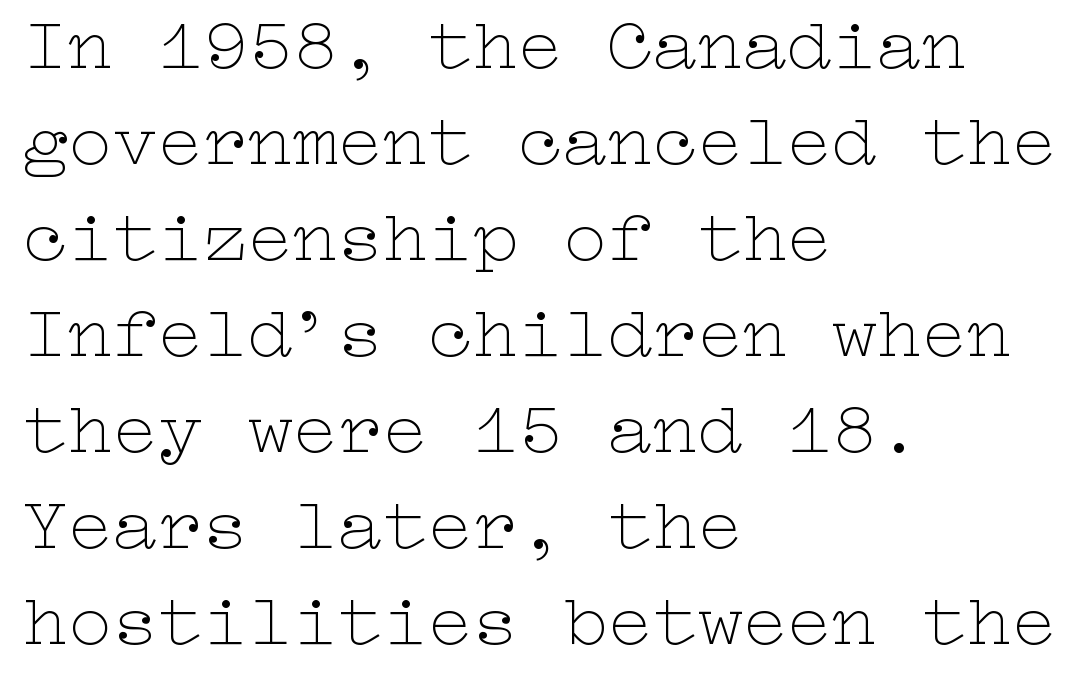
Check the space under the baseline: it is left empty. The paragraph has a hard left edge and a soft right edge. Inter-character spacing is left at the font's built-in metrics. Bold? No — there's no thickening of the strokes. Summary of vertical rhythm: regular, with standard interline spacing.
